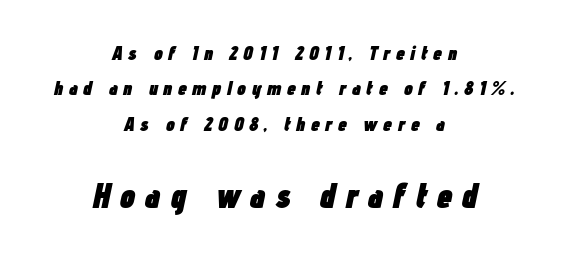
The tracking reads as deliberately expanded to a designer's eye. A centered setting, common on invitations and titles, is used for this passage. These lines are rendered in a variable-pitch font. Students, this is bold: see how much ink each stroke carries. The gap between lines stays unmarked.
